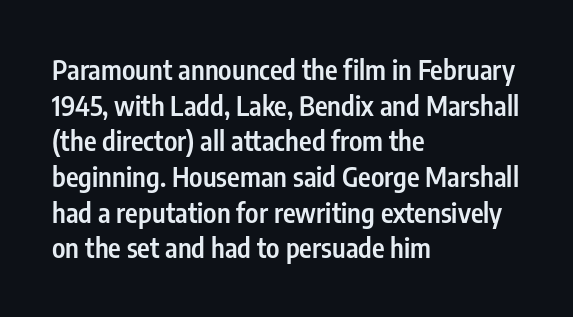
Q: Is the text bold? A: Semi-bold.
Q: Is the text italic (slanted)? A: No, it is upright.
Q: Is the text underlined? A: No.
Q: How is the paragraph aligned? A: Left-aligned.
Q: Is the spacing between letters normal or unusually wide? A: Normal.
Q: Is the spacing between lines tight, normal or loose? A: Normal.
